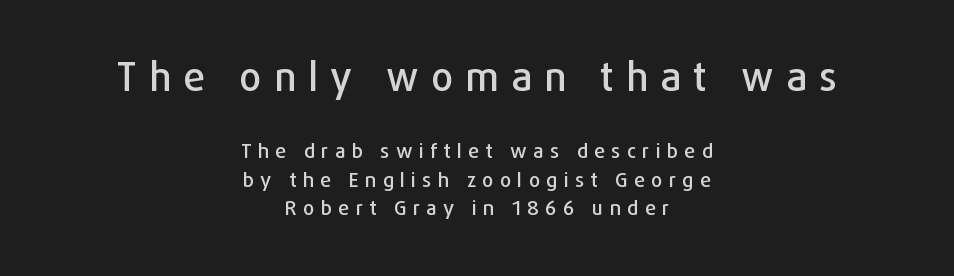
A typesetter would label this face a sans. Someone cranked the tracking dial way up on this one. Each letter keeps its own natural width here, so spacing adapts to shape. The words here are not underlined.
